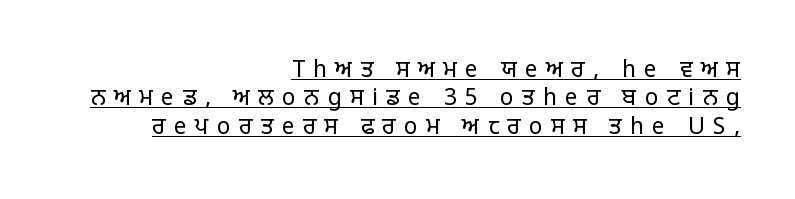
{"italic": "no", "bold": "no", "underline": "yes", "align": "right", "line_spacing_ratio": 1.23, "letter_spacing": "wide", "letter_spacing_em": 0.36, "glyph_px": 23}
